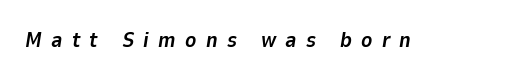
The image shows 21 px bold type, italic (leaning right); set unusually wide letter spacing (+0.44 em), not underlined.
